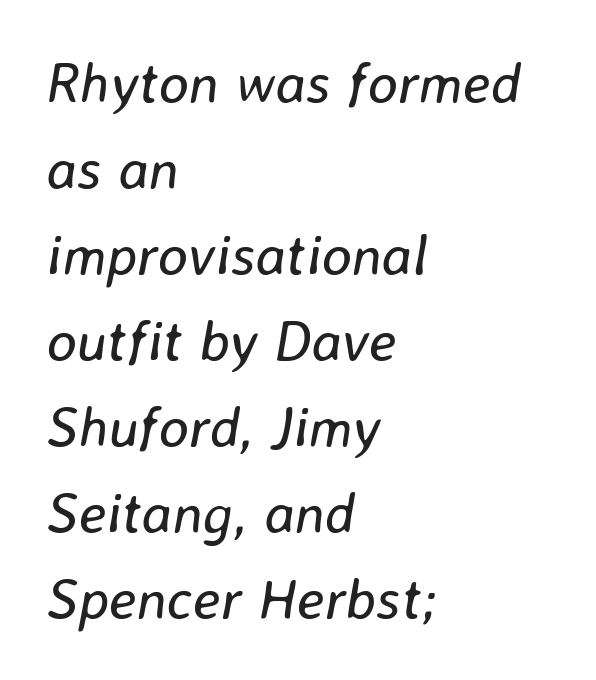
Q: Is the text bold? A: No.
Q: Is the text italic (slanted)? A: Yes, it leans right by about 8 degrees.
Q: Is the text underlined? A: No.
Q: How is the paragraph aligned? A: Left-aligned.
Q: Is the spacing between letters normal or unusually wide? A: Normal.
Q: Is the spacing between lines tight, normal or loose? A: Normal.
Q: Width (condensed, normal, or wide)? A: Normal.
Q: Stroke contrast? A: Low.
Q: x-height? A: Medium.
Q: Monospaced? A: No.
